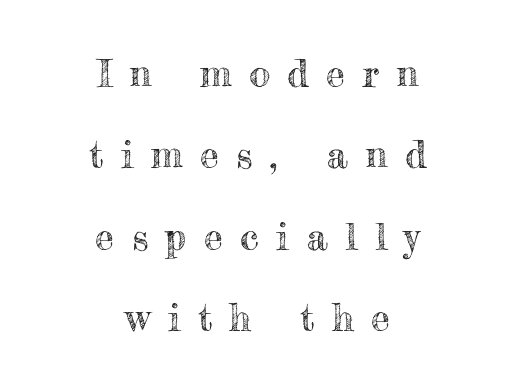
Does the copy run flush right? No — it is centered line by line. The space beneath each line is pristine and unruled. Loosely led — the rows are spread out. Students, note that the glyphs here are deliberately spaced far apart. Here the designer chose a conventional face with non-uniform glyph widths.
